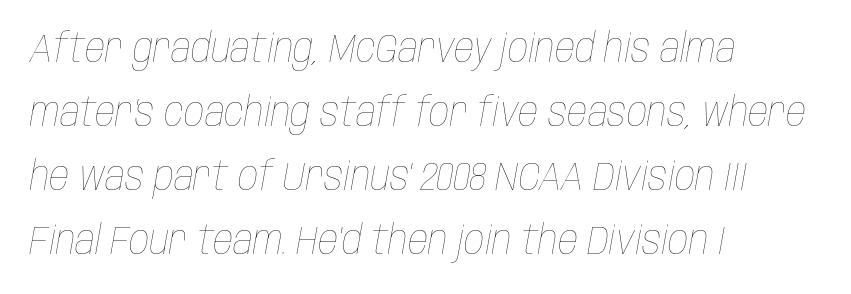
{"italic": "yes", "lean": "right", "slant_degrees": 10, "bold": "no", "weight": "thin", "width": "condensed", "stroke_contrast": "low", "x_height": "large", "monospaced": "no", "underline": "no", "align": "left", "line_spacing": "normal", "line_spacing_ratio": 1.6, "letter_spacing": "normal", "letter_spacing_em": 0.0, "glyph_px": 40}
